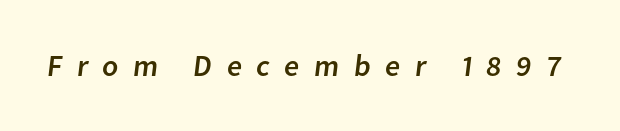
These lines have a slow, spaced-out rhythm from letter to letter. The passage shown is typeset with a sans-serif family. Letters rest on an invisible, unmarked baseline. The face used here is proportionally spaced, like ordinary book or web type.
